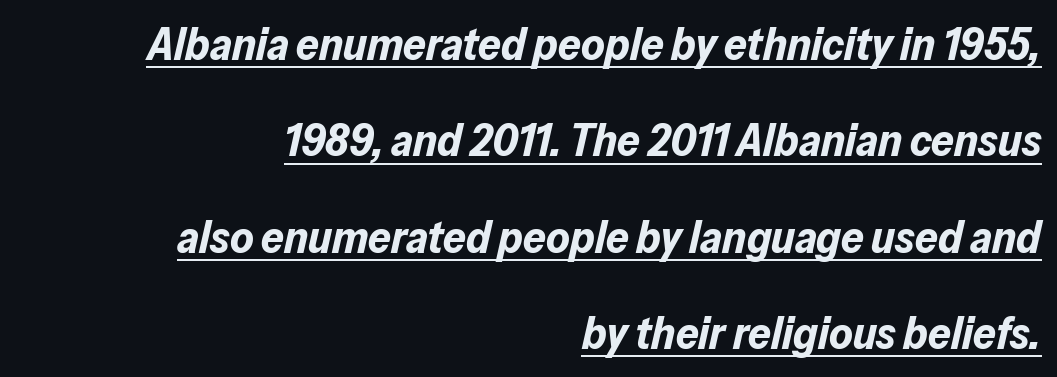
{"italic": "yes", "lean": "right", "slant_degrees": 13, "bold": "yes", "weight": "bold", "width": "normal", "stroke_contrast": "low", "x_height": "medium", "monospaced": "no", "underline": "yes", "align": "right", "line_spacing": "loose", "line_spacing_ratio": 2.14, "letter_spacing": "normal", "letter_spacing_em": 0.0, "glyph_px": 45}
